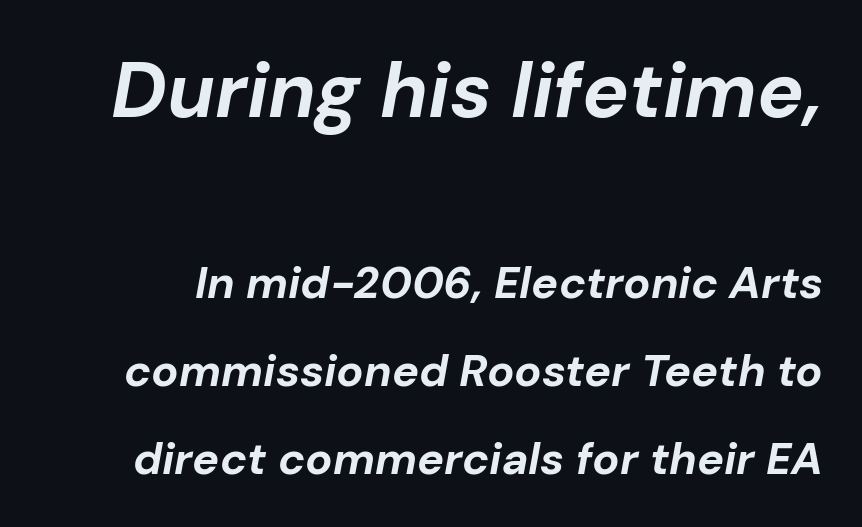
{"italic": "yes", "lean": "right", "slant_degrees": 10, "bold": "yes", "weight": "bold", "width": "normal", "stroke_contrast": "low", "x_height": "medium", "monospaced": "no", "underline": "no", "line_spacing": "loose", "line_spacing_ratio": 1.95, "letter_spacing": "normal", "letter_spacing_em": 0.0, "larger_block": "first", "size_ratio": 1.73, "glyph_px": 78}
